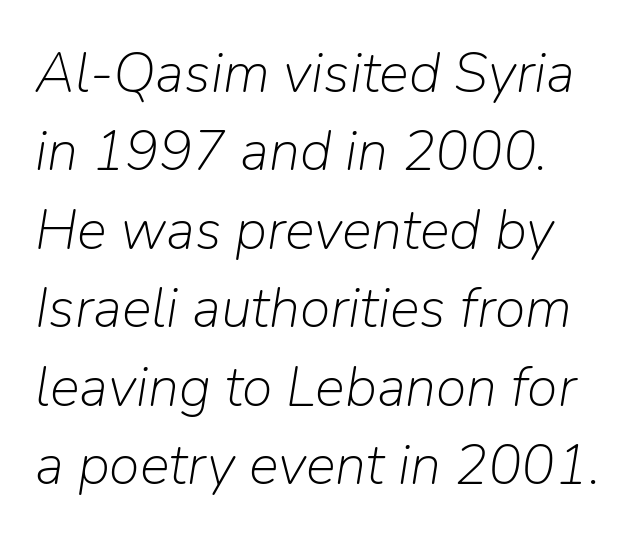
Is this a fixed-width face? No — the glyphs have proportional, varying widths. Plain, unruled lines of type. These lines sit exactly where default settings would place them. Left-aligned paragraph, ragged on the right. The gaps between neighbouring characters are ordinary and unremarkable.
